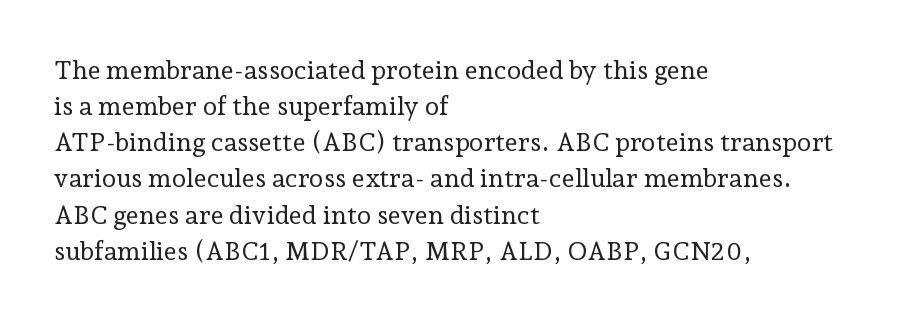
Q: Is the text bold? A: No.
Q: Is the text italic (slanted)? A: No, it is upright.
Q: Is the text underlined? A: No.
Q: How is the paragraph aligned? A: Left-aligned.
Q: Is the spacing between letters normal or unusually wide? A: Normal.
Q: Is the spacing between lines tight, normal or loose? A: Normal.
